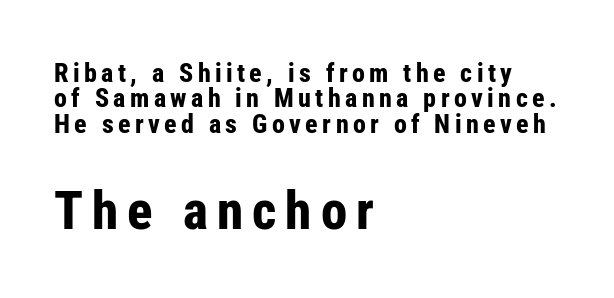
Q: Is the text bold? A: Yes.
Q: Is the text italic (slanted)? A: No, it is upright.
Q: Is the typeface a serif or a sans-serif typeface? A: Sans-serif.
Q: Is the text underlined? A: No.
Q: How is the paragraph aligned? A: Left-aligned.
Q: Is the spacing between lines tight, normal or loose? A: Tight.
Q: Which block of text is set in a larger size, the first (top) or the second (bottom)? A: The second (bottom) one.
Q: Width (condensed, normal, or wide)? A: Condensed.
Q: Stroke contrast? A: Low.
Q: x-height? A: Medium.
Q: Monospaced? A: No.
